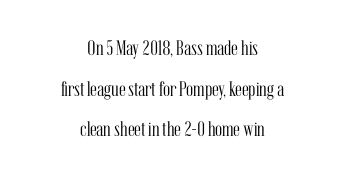
The image shows 21 px text type, upright; set centered, loose line spacing (1.94x), normal letter spacing, not underlined.
